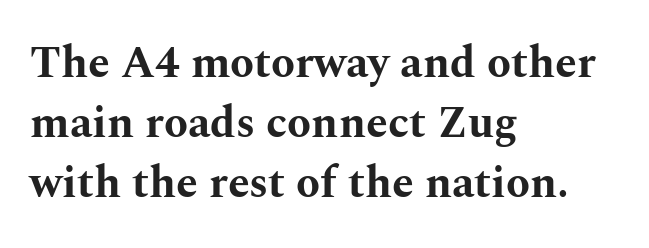
The image shows 44 px bold, wide serif type, upright; set left-aligned, normal line spacing (1.36x), normal letter spacing, not underlined; medium stroke contrast and a medium x-height.
